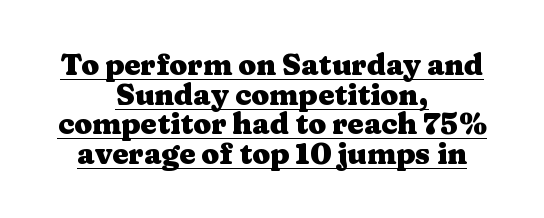
The image shows 29 px heavy, wide serif type, upright; set centered, tight line spacing (1.02x), normal letter spacing, underlined; medium stroke contrast and a medium x-height.
